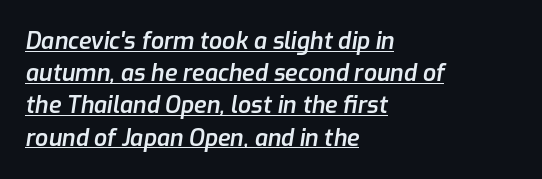
{"italic": "yes", "lean": "right", "slant_degrees": 9, "bold": "semi", "underline": "yes", "align": "left", "line_spacing": "normal", "line_spacing_ratio": 1.4, "letter_spacing": "normal", "letter_spacing_em": 0.0, "glyph_px": 23}
